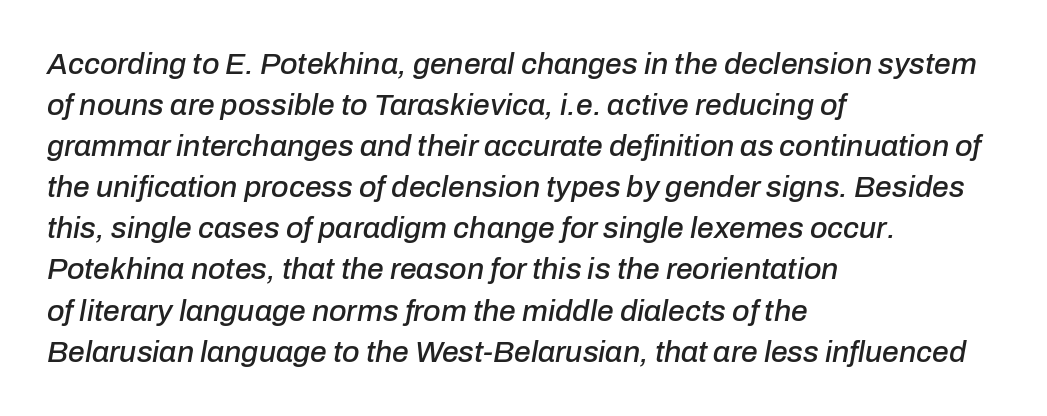
Q: Is the text italic (slanted)? A: Yes, it leans right by about 10 degrees.
Q: Is the text underlined? A: No.
Q: How is the paragraph aligned? A: Left-aligned.
Q: Is the spacing between letters normal or unusually wide? A: Normal.
Q: Is the spacing between lines tight, normal or loose? A: Normal.
Q: Width (condensed, normal, or wide)? A: Normal.
Q: Stroke contrast? A: Low.
Q: x-height? A: Medium.
Q: Monospaced? A: No.
